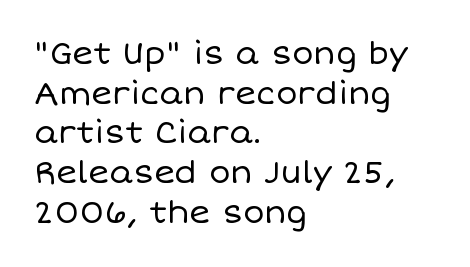
Q: Is the text bold? A: No.
Q: Is the text italic (slanted)? A: No, it is upright.
Q: Is the text underlined? A: No.
Q: How is the paragraph aligned? A: Left-aligned.
Q: Is the spacing between letters normal or unusually wide? A: Normal.
Q: Width (condensed, normal, or wide)? A: Normal.
Q: Stroke contrast? A: Low.
Q: x-height? A: Large.
Q: Monospaced? A: No.
